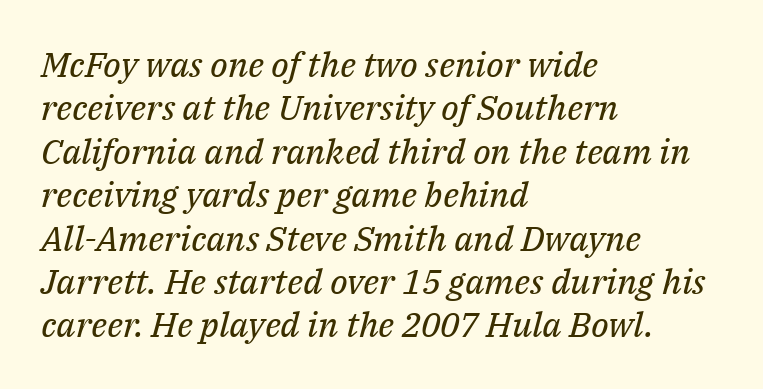
The passage is arranged the way most books set body copy — flush left. The letters carry serifs — small finishing strokes at the ends of their stems. Weight class: somewhere from thin through regular. The space beneath each line is pristine and unruled. The rendering applies a slant to the glyphs. The letters sit at their default tracking, neither squeezed nor spread.
